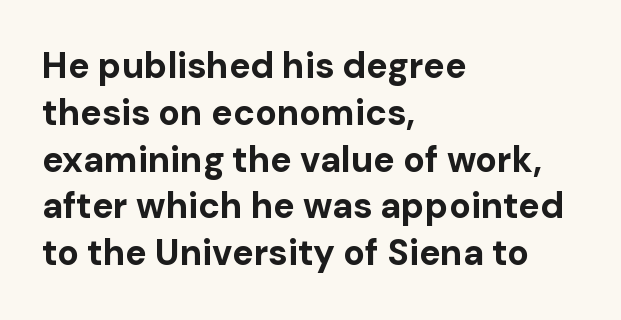
The image shows 36 px bold sans-serif type, upright; set left-aligned, normal line spacing (1.3x), normal letter spacing, not underlined; low stroke contrast and a medium x-height.
